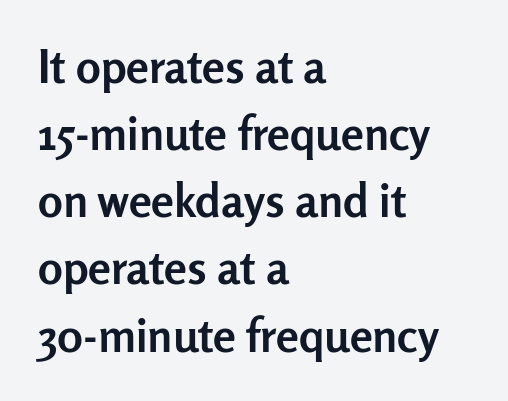
The face used here is a sans, in the tradition of grotesques and geometrics. Character widths vary here, with narrow letters taking less room than wide ones. A student would call this left alignment; a typographer would say flush left, rag right. Nope, not italic — everything's standing straight. Has an underline been added? It has not. How are the letters spaced? Ordinarily, with no added tracking.
